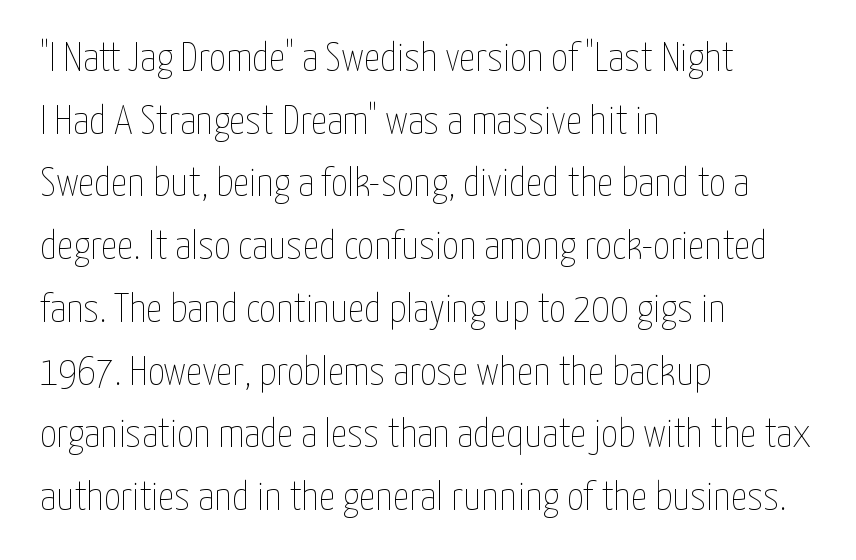
Q: Is the text bold? A: No.
Q: Is the text italic (slanted)? A: No, it is upright.
Q: Is the text underlined? A: No.
Q: How is the paragraph aligned? A: Left-aligned.
Q: Is the spacing between letters normal or unusually wide? A: Normal.
Q: Is the spacing between lines tight, normal or loose? A: Normal.
Q: Width (condensed, normal, or wide)? A: Condensed.
Q: Stroke contrast? A: Low.
Q: x-height? A: Medium.
Q: Monospaced? A: No.
